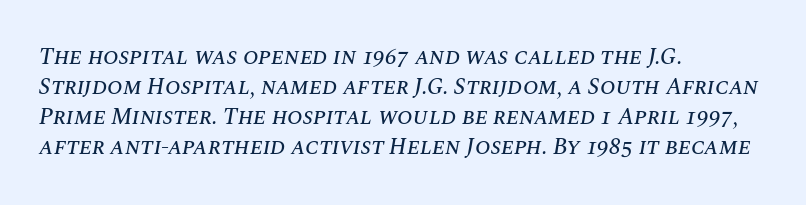
Left-aligned paragraph, ragged on the right. Bare-footed words on every line. Compared with ordinary roman type, these characters are visibly tilted. You could call the tracking neutral — neither tight nor loose. Reading down the column, the eye jumps a familiar distance to each next line.
